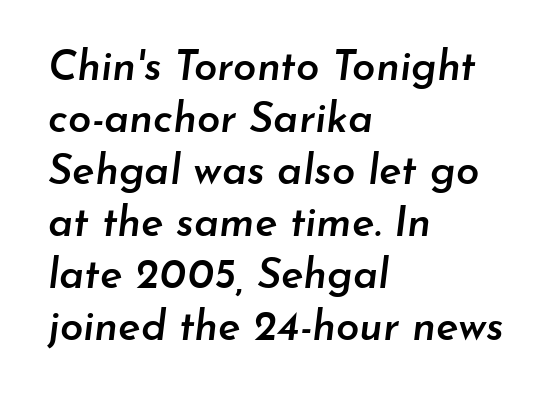
{"italic": "yes", "lean": "right", "slant_degrees": 7, "bold": "semi", "weight": "semibold", "width": "normal", "stroke_contrast": "low", "x_height": "small", "monospaced": "no", "underline": "no", "align": "left", "line_spacing_ratio": 1.24, "letter_spacing": "normal", "letter_spacing_em": 0.0, "glyph_px": 42}
